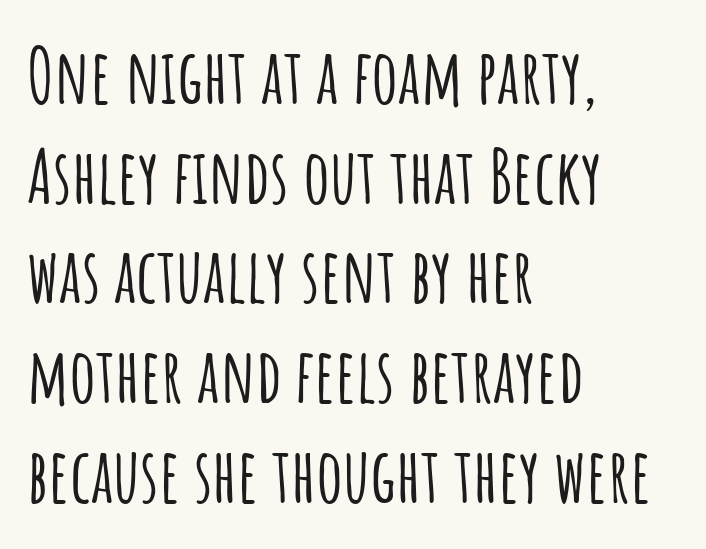
{"serif": "no", "italic": "no", "width": "condensed", "stroke_contrast": "low", "x_height": "large", "monospaced": "no", "underline": "no", "align": "left", "line_spacing": "normal", "line_spacing_ratio": 1.33, "letter_spacing": "normal", "letter_spacing_em": 0.0, "glyph_px": 75}
